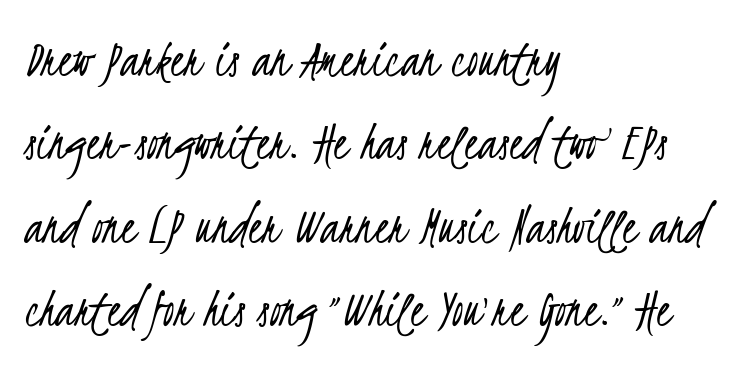
{"serif": "no", "bold": "no", "weight": "light", "width": "condensed", "stroke_contrast": "low", "x_height": "small", "monospaced": "no", "underline": "no", "align": "left", "line_spacing": "normal", "line_spacing_ratio": 1.49, "letter_spacing": "normal", "letter_spacing_em": 0.0, "glyph_px": 56}
